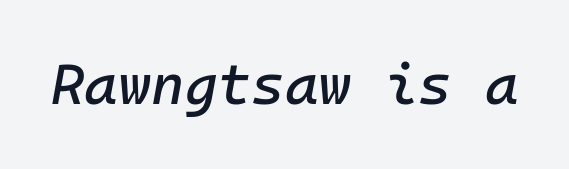
The image shows 57 px text type, italic (leaning right), monospaced; set normal letter spacing, not underlined; low stroke contrast and a medium x-height.
